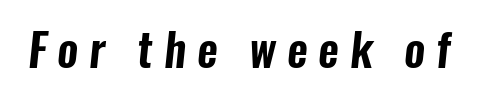
{"serif": "no", "width": "condensed", "stroke_contrast": "low", "x_height": "medium", "monospaced": "no", "underline": "no", "letter_spacing": "wide", "letter_spacing_em": 0.24, "glyph_px": 45}
